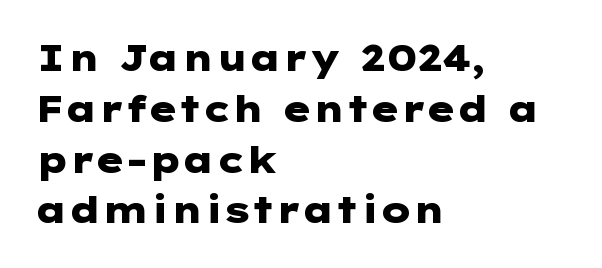
The image shows 36 px heavy, wide sans-serif type, upright; set left-aligned, normal line spacing (1.41x), normal letter spacing, not underlined; low stroke contrast and a medium x-height.
